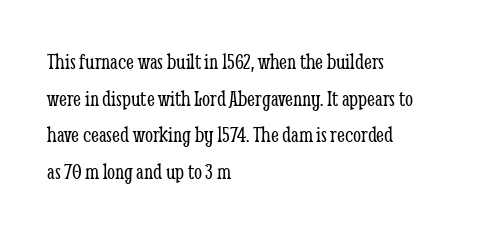
The image shows 23 px text type, upright; set left-aligned, normal line spacing (1.59x), normal letter spacing, not underlined.
